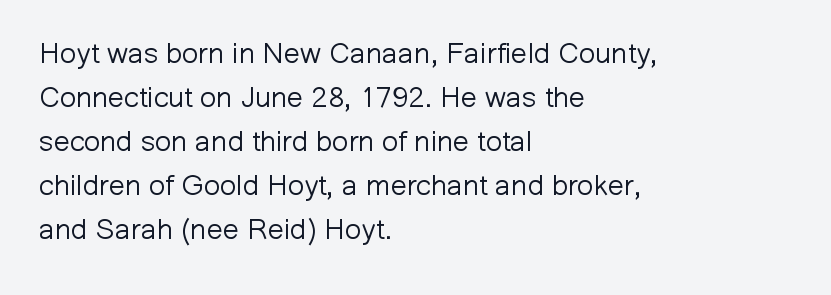
This sample has the flowing, uneven cadence of proportional lettering. Rule under the text: the space is simply empty. Unbolded letterforms with no extra heft. Whoever set this chose a conventional vertical rhythm. The rendering keeps characters at their native spacing. Do the letters lean? They stand straight.
